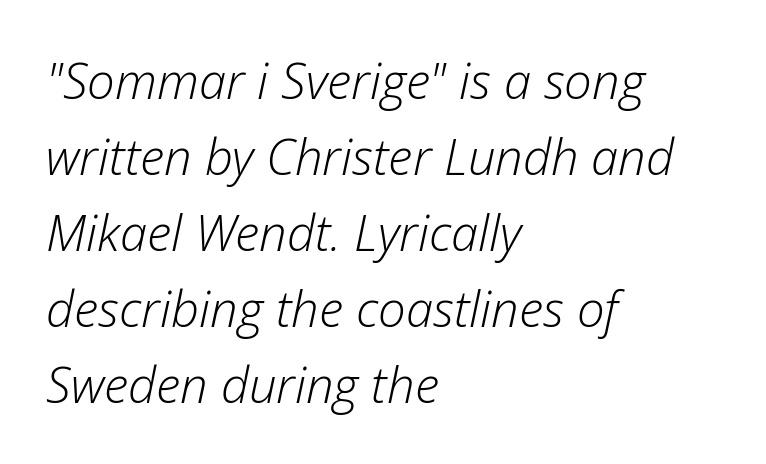
The image shows 49 px light type, italic (leaning right); set left-aligned, normal line spacing (1.55x), normal letter spacing, not underlined; low stroke contrast and a medium x-height.
